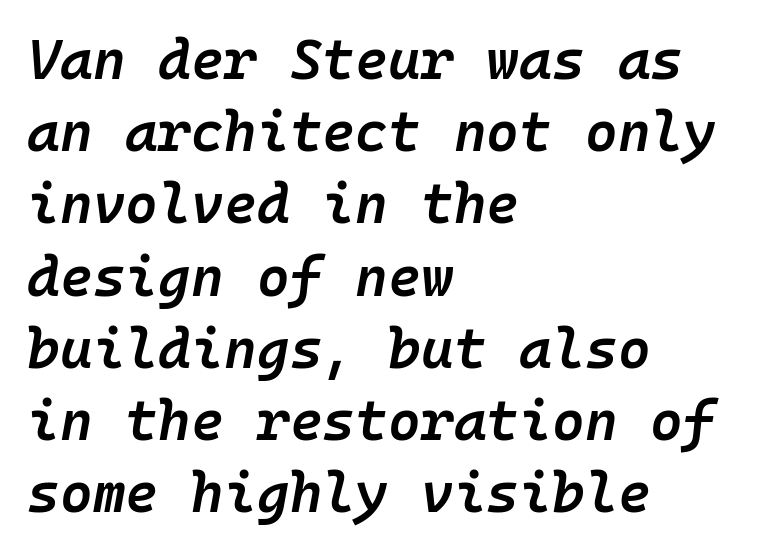
The specimen omits any rule beneath the text block's lines. The face used here is monospaced, like something from a code editor. Whoever set this chose a conventional vertical rhythm. Weight: semibold (demi). Where is the straight margin? On the left.
